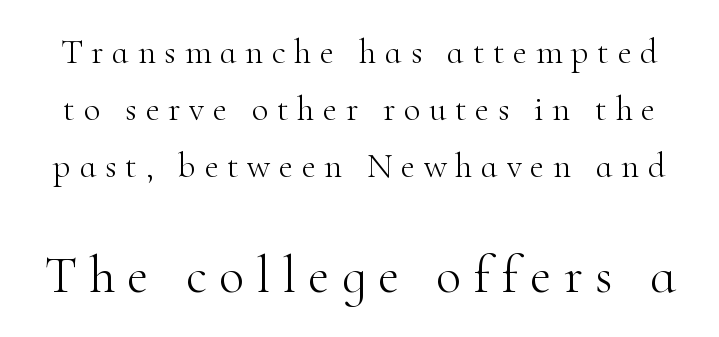
Q: Is the text bold? A: No.
Q: Is the text italic (slanted)? A: No, it is upright.
Q: Is the typeface a serif or a sans-serif typeface? A: Serif.
Q: Is the text underlined? A: No.
Q: Is the spacing between letters normal or unusually wide? A: Unusually wide.
Q: Is the spacing between lines tight, normal or loose? A: Normal.
Q: Which block of text is set in a larger size, the first (top) or the second (bottom)? A: The second (bottom) one.
Q: Width (condensed, normal, or wide)? A: Normal.
Q: Stroke contrast? A: High.
Q: x-height? A: Small.
Q: Monospaced? A: No.
